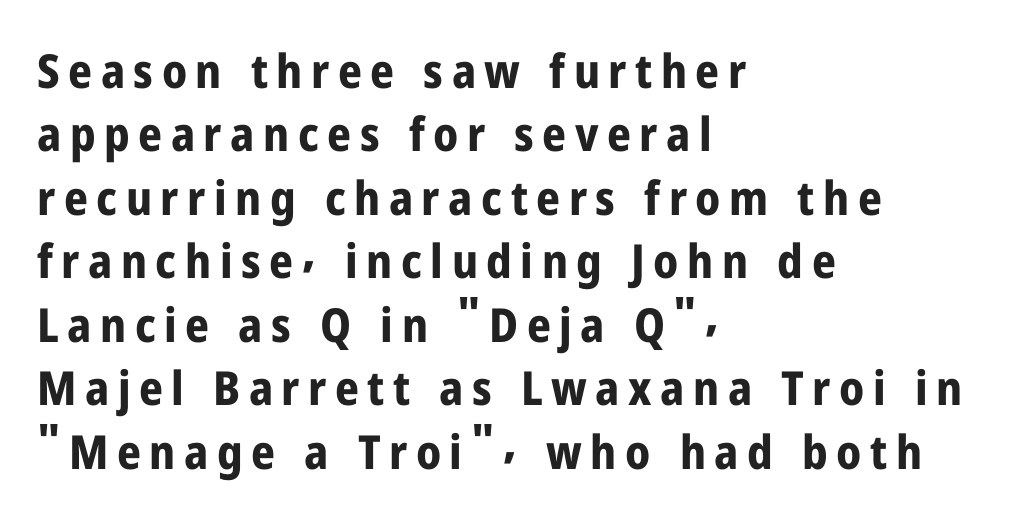
{"serif": "no", "italic": "no", "bold": "yes", "weight": "bold", "width": "condensed", "stroke_contrast": "low", "x_height": "medium", "monospaced": "no", "underline": "no", "align": "left", "line_spacing": "normal", "line_spacing_ratio": 1.35, "glyph_px": 47}
